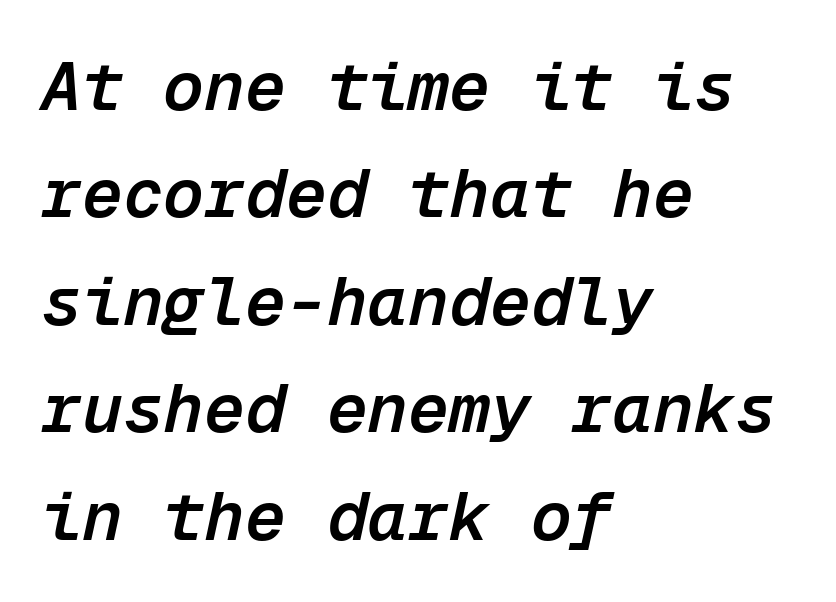
{"italic": "yes", "lean": "right", "slant_degrees": 12, "bold": "semi", "weight": "semibold", "width": "normal", "stroke_contrast": "low", "x_height": "medium", "monospaced": "yes", "underline": "no", "align": "left", "line_spacing": "normal", "line_spacing_ratio": 1.58, "letter_spacing": "normal", "letter_spacing_em": 0.0, "glyph_px": 68}
